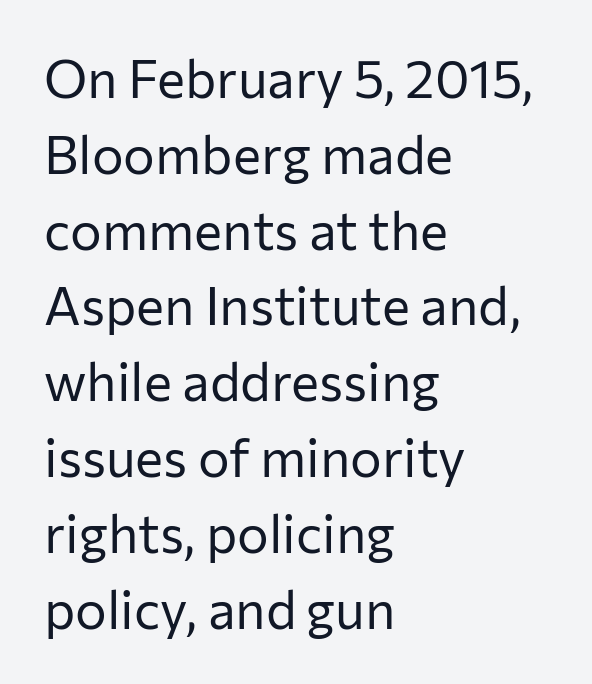
{"serif": "no", "italic": "no", "bold": "no", "weight": "regular", "width": "normal", "stroke_contrast": "low", "x_height": "medium", "monospaced": "no", "underline": "no", "align": "left", "line_spacing": "normal", "line_spacing_ratio": 1.43, "letter_spacing": "normal", "letter_spacing_em": 0.0, "glyph_px": 53}
